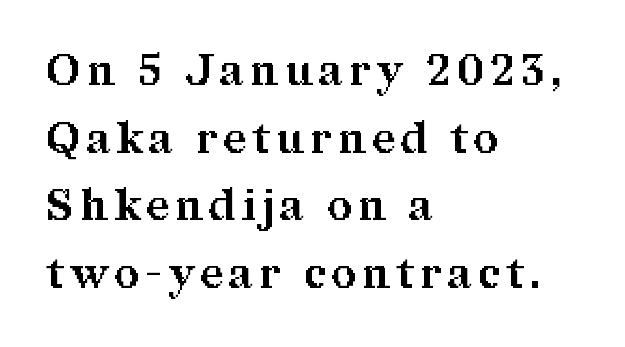
The image shows 43 px bold serif type, upright; set left-aligned, normal line spacing (1.57x), not underlined; medium stroke contrast and a medium x-height.
